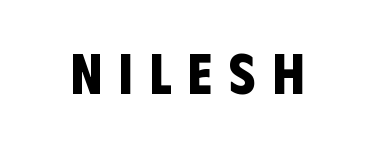
{"serif": "no", "bold": "yes", "weight": "bold", "width": "condensed", "stroke_contrast": "low", "x_height": "large", "monospaced": "no", "underline": "no", "letter_spacing": "wide", "letter_spacing_em": 0.29, "glyph_px": 57}
